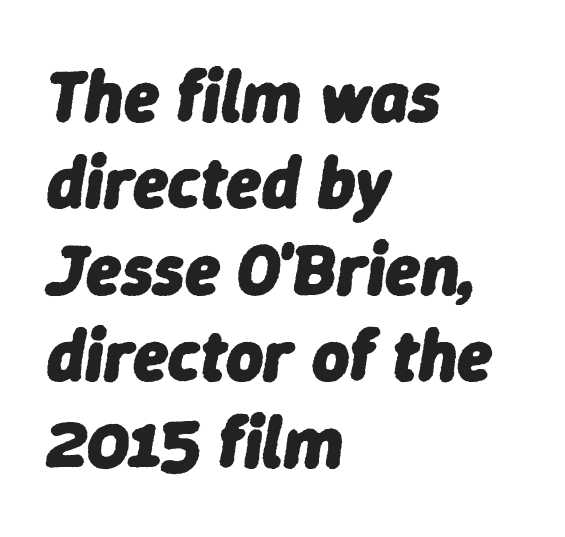
Check the space under the baseline: it is left empty. The rendering uses natural spacing where letterforms have individual widths. What stands out about the letter spacing? Nothing — it is the standard amount. Every character sits at an angle, as italics do. Left-aligned paragraph, ragged on the right. Plenty of ink on the page — the face is bold.
